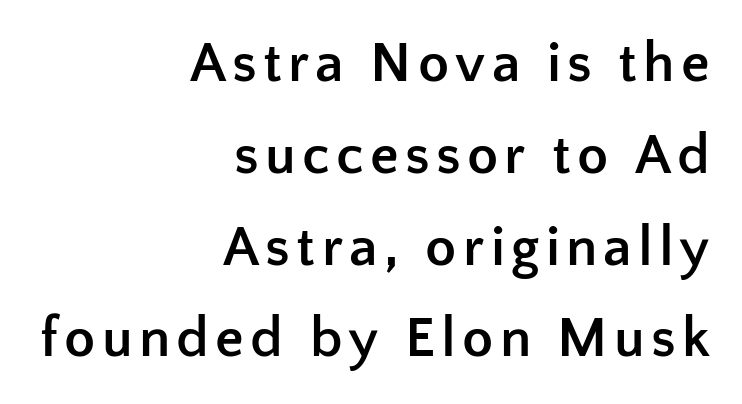
{"serif": "no", "italic": "no", "bold": "yes", "weight": "semibold", "width": "normal", "stroke_contrast": "low", "x_height": "medium", "monospaced": "no", "underline": "no", "align": "right", "line_spacing": "normal", "line_spacing_ratio": 1.61, "glyph_px": 57}
